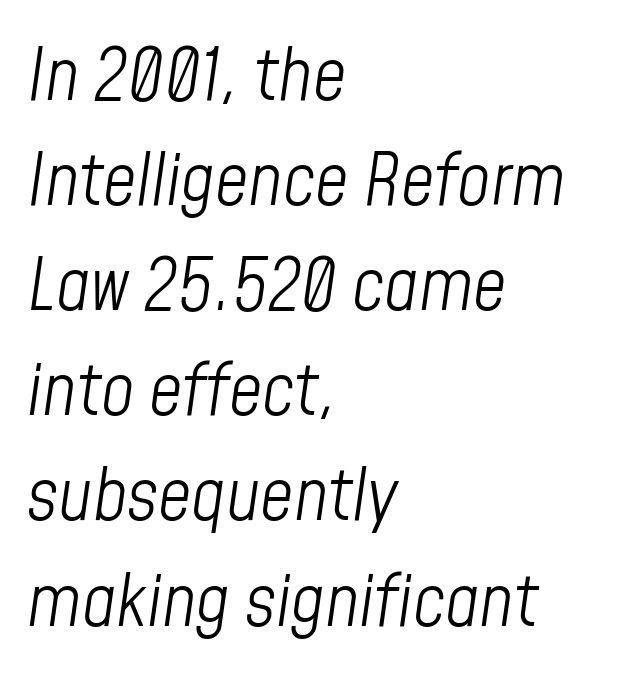
Underlining? Definitely not there. These lines are rendered in a variable-pitch font. Weight class: somewhere from thin through regular. Teacher's note: observe the even left margin — that is flush-left alignment. Does the leading feel generous? No, just average.
